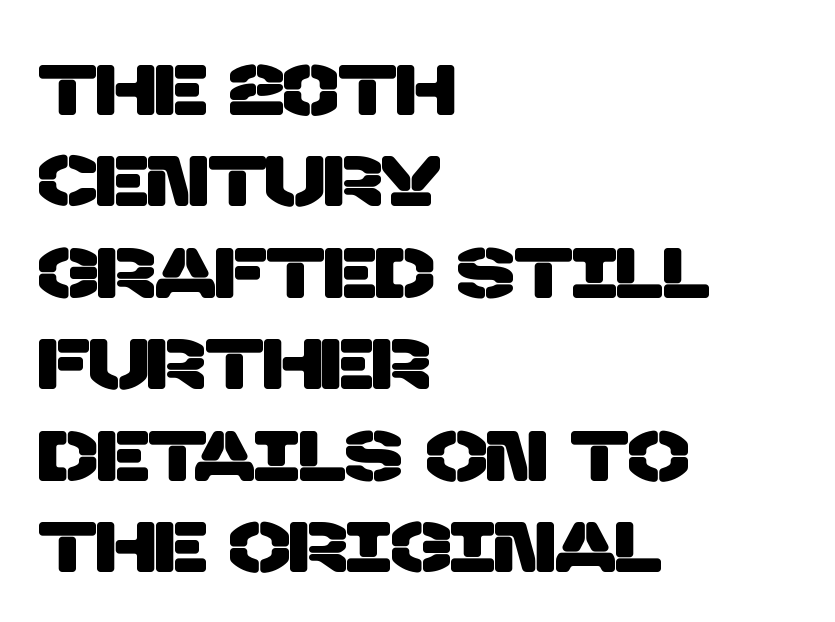
{"serif": "no", "width": "normal", "stroke_contrast": "low", "x_height": "large", "monospaced": "no", "underline": "no", "align": "left", "line_spacing": "normal", "line_spacing_ratio": 1.27, "letter_spacing": "normal", "letter_spacing_em": 0.0, "glyph_px": 72}
